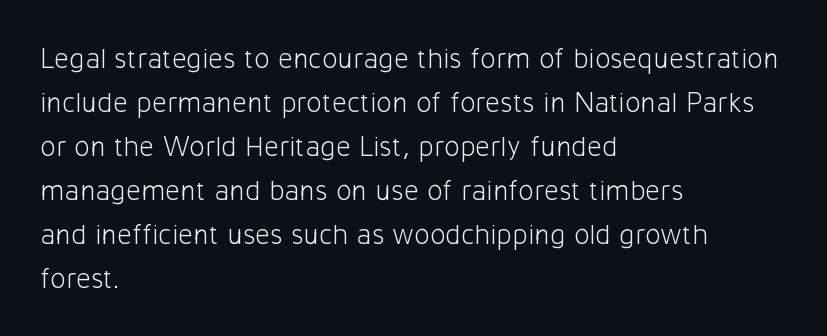
Q: Is the text bold? A: No.
Q: Is the text italic (slanted)? A: No, it is upright.
Q: Is the typeface a serif or a sans-serif typeface? A: Sans-serif.
Q: Is the text underlined? A: No.
Q: How is the paragraph aligned? A: Left-aligned.
Q: Is the spacing between letters normal or unusually wide? A: Normal.
Q: Is the spacing between lines tight, normal or loose? A: Normal.
Q: Width (condensed, normal, or wide)? A: Normal.
Q: Stroke contrast? A: Low.
Q: x-height? A: Medium.
Q: Monospaced? A: No.
